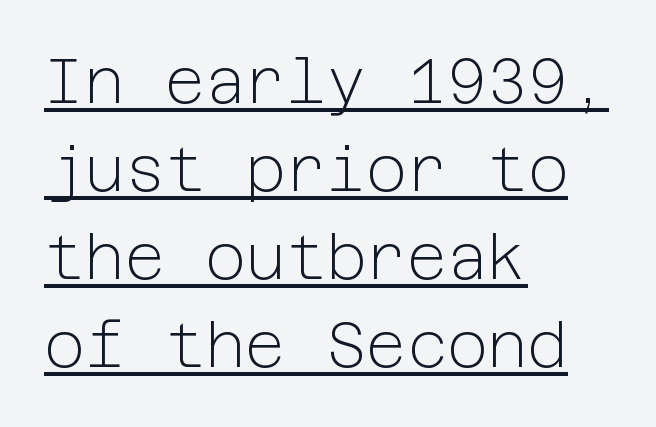
Underlining? Definitely there. The paragraph has a hard left edge and a soft right edge. Weight class: somewhere from thin through regular. Notice how descenders clear the ascenders below comfortably — that's standard leading.
